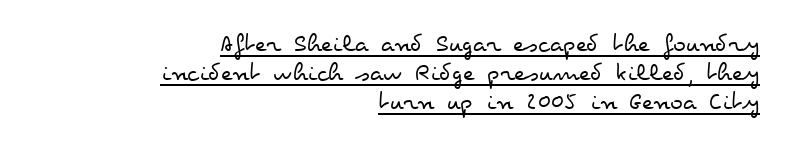
The image shows 27 px text type, upright; set right-aligned, tight line spacing (1.08x), normal letter spacing, underlined.
